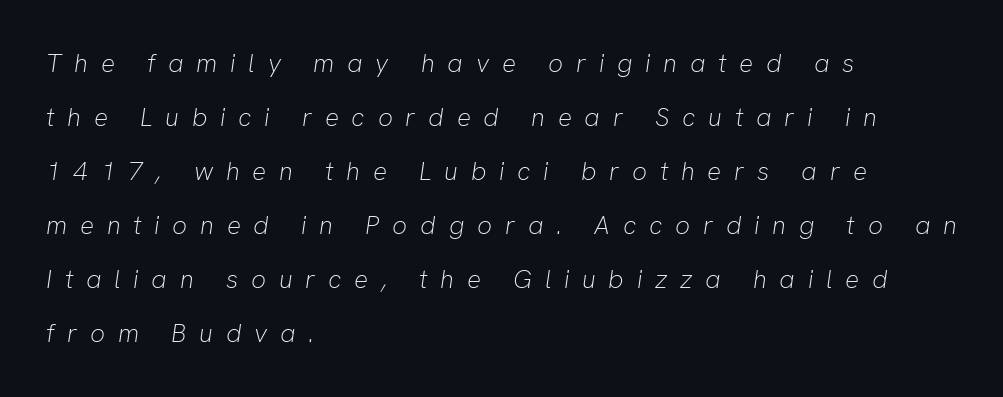
There is plenty of visible air inserted between adjacent glyphs. The compositor pushed each line to the left boundary. Posture: slanted. The letterforms sit at book weight or below. The space directly below the letters is spotless. Loosely led — the rows are spread out.
